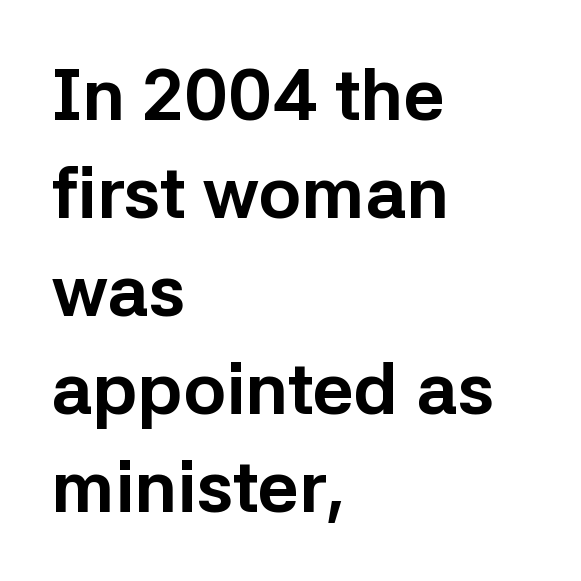
The image shows 72 px bold sans-serif type, upright; set left-aligned, normal line spacing (1.36x), normal letter spacing, not underlined; low stroke contrast and a medium x-height.
